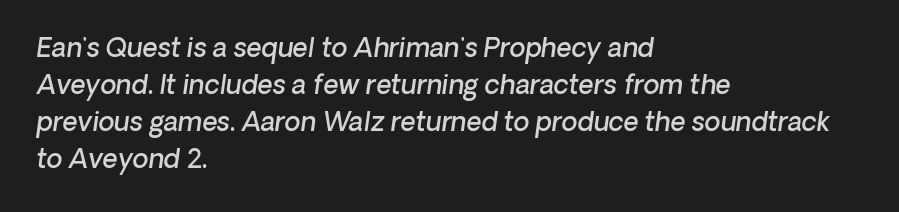
The image shows 26 px text type; set left-aligned, normal line spacing (1.42x), normal letter spacing, not underlined.
